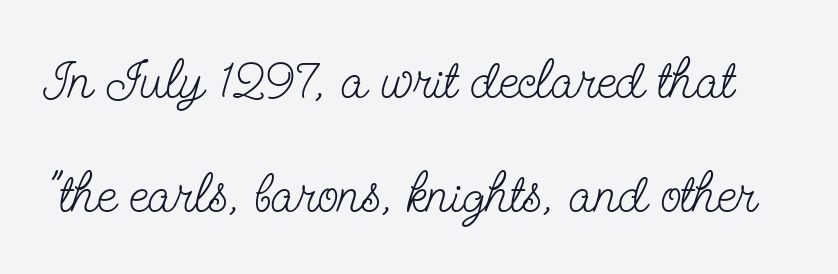
Weight: regular or lighter. What kind of face is this? One with serifs. The face used here is proportionally spaced, like ordinary book or web type. Does the leading feel generous? Absolutely, it's lavish. You could call the tracking neutral — neither tight nor loose.
